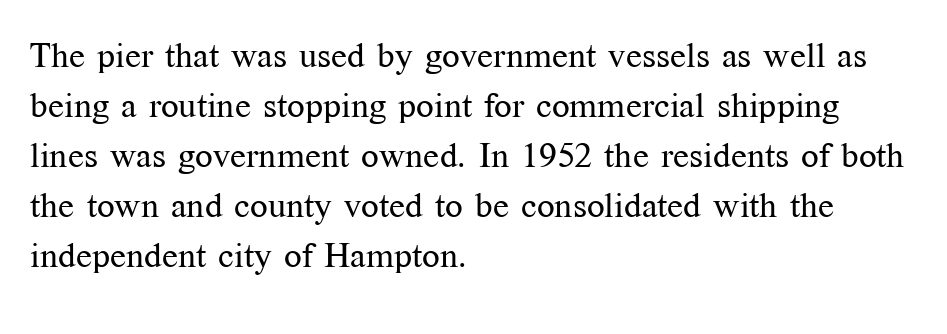
Just letters on the line, the space beneath them empty. Posture: vertical. No chunkiness to these letters — they're not bold. Classification — serif.
